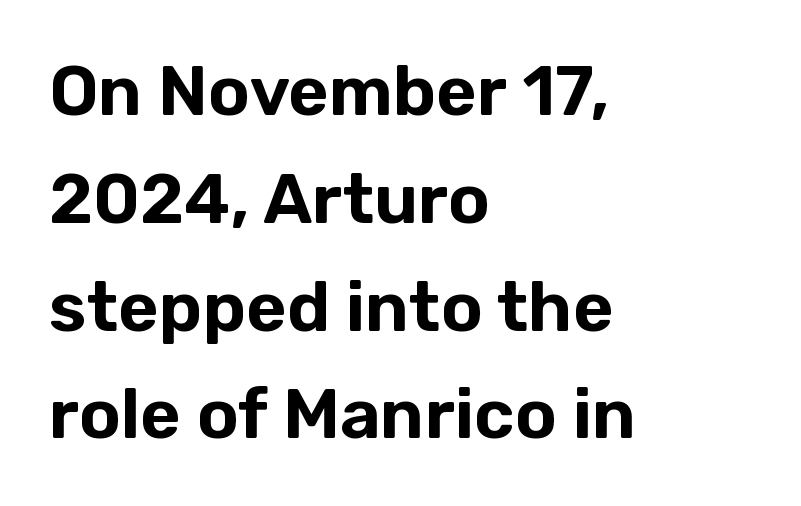
Each line starts at the same left margin while the right side varies. The tracking reads as untouched default to a designer's eye. Think of a printed novel: that variable character pitch is what you see here. Look at the bottom of the vertical strokes: they stop flat, with no serifs. The font's upright variant was chosen for this text.
